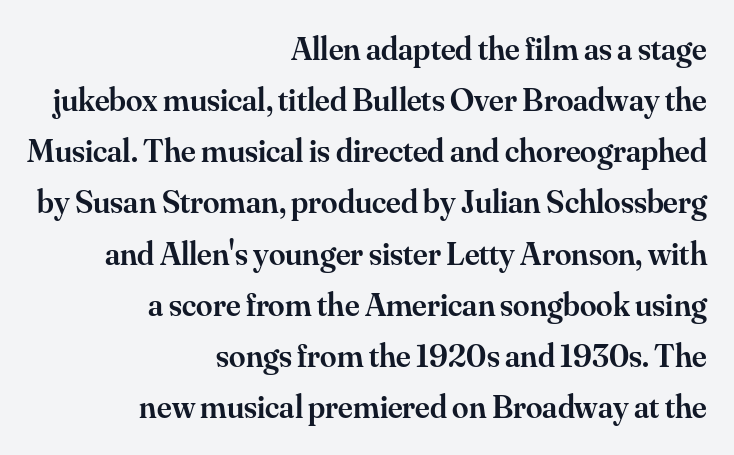
The passage shown is not underscored anywhere. In terms of posture, this sample is upright. Its strokes are somewhat broadened, the hallmark of semibold type. Compared with typical body copy, the letter spacing here is the same. Little horizontal feet cap the strokes, marking this as serif type.
